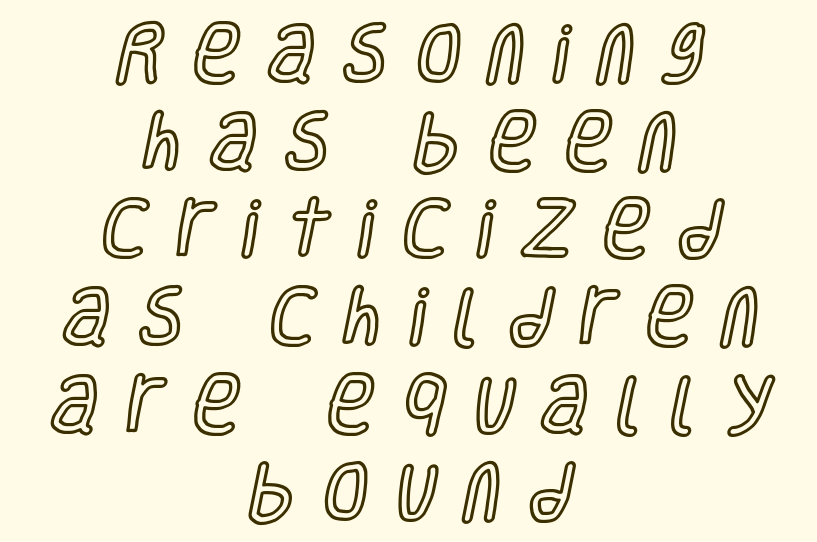
Only glyphs here, with clear space below each row. Someone cranked the tracking dial way up on this one. Note the varied advance widths — an 'i' is clearly narrower than an 'm'. Reading down the block, each line starts at a different indent, mirrored at its end. Baseline-to-baseline distance is the conventional proportion of letter height.
